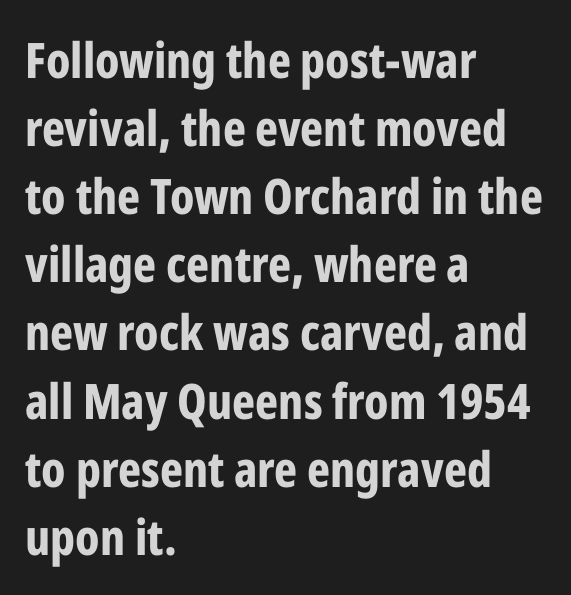
The image shows 49 px bold, condensed sans-serif type, upright; set left-aligned, normal line spacing (1.39x), normal letter spacing, not underlined; low stroke contrast and a medium x-height.
